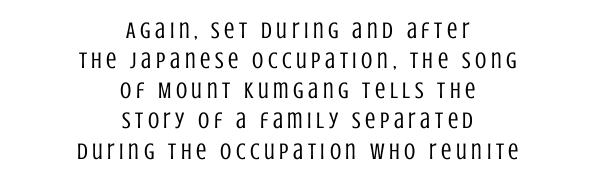
Q: Is the text bold? A: No.
Q: Is the text italic (slanted)? A: No, it is upright.
Q: Is the text underlined? A: No.
Q: How is the paragraph aligned? A: Centered.
Q: Is the spacing between letters normal or unusually wide? A: Unusually wide.
Q: Is the spacing between lines tight, normal or loose? A: Normal.
